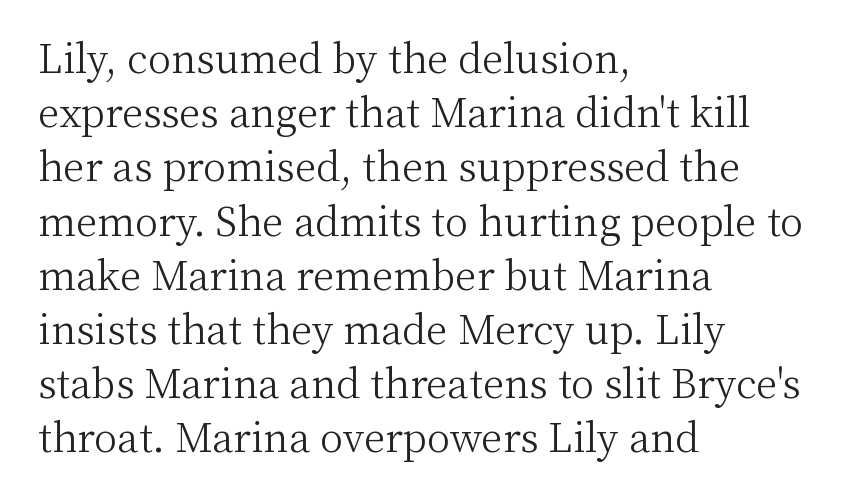
The image shows 39 px light serif type, upright; set left-aligned, normal line spacing (1.39x), normal letter spacing, not underlined; medium stroke contrast and a medium x-height.
